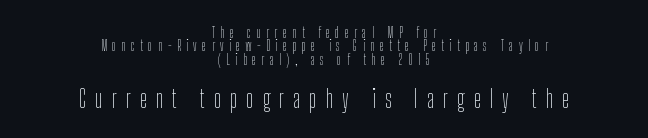
Q: Is the text bold? A: No.
Q: Is the text italic (slanted)? A: No, it is upright.
Q: Is the text underlined? A: No.
Q: How is the paragraph aligned? A: Centered.
Q: Is the spacing between letters normal or unusually wide? A: Unusually wide.
Q: Is the spacing between lines tight, normal or loose? A: Tight.
Q: Which block of text is set in a larger size, the first (top) or the second (bottom)? A: The second (bottom) one.
